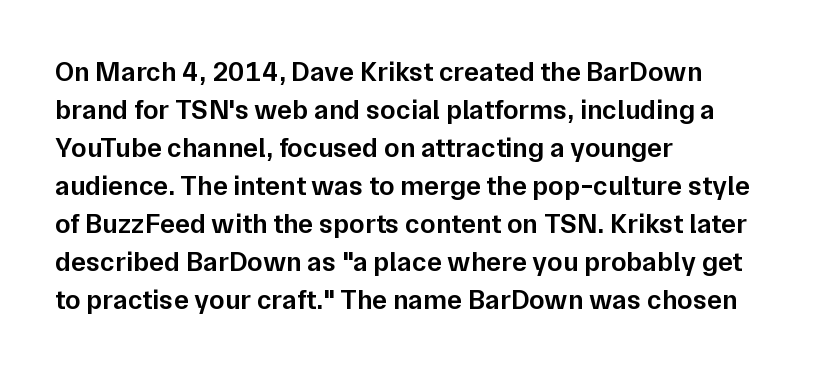
Q: Is the text bold? A: Semi-bold.
Q: Is the text italic (slanted)? A: No, it is upright.
Q: Is the typeface a serif or a sans-serif typeface? A: Sans-serif.
Q: Is the text underlined? A: No.
Q: How is the paragraph aligned? A: Left-aligned.
Q: Is the spacing between letters normal or unusually wide? A: Normal.
Q: Is the spacing between lines tight, normal or loose? A: Normal.
Q: Width (condensed, normal, or wide)? A: Normal.
Q: Stroke contrast? A: Low.
Q: x-height? A: Medium.
Q: Monospaced? A: No.
